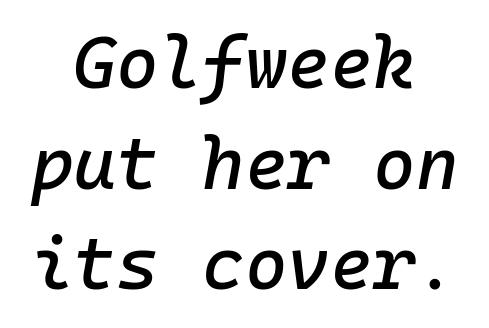
{"italic": "yes", "lean": "right", "slant_degrees": 10, "width": "normal", "stroke_contrast": "low", "x_height": "medium", "monospaced": "yes", "underline": "no", "align": "center", "line_spacing": "normal", "line_spacing_ratio": 1.38, "letter_spacing": "normal", "letter_spacing_em": 0.0, "glyph_px": 73}
